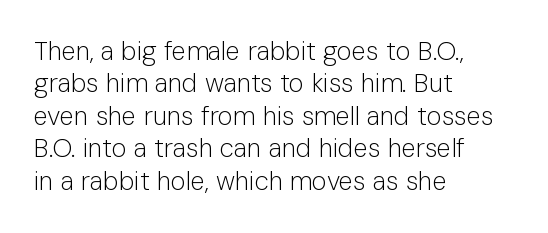
Line spacing here is normal. Nobody touched the tracking dial on this one. Quick note: underline off. Designer's note — italics off, roman on. The lines are quadded left.
